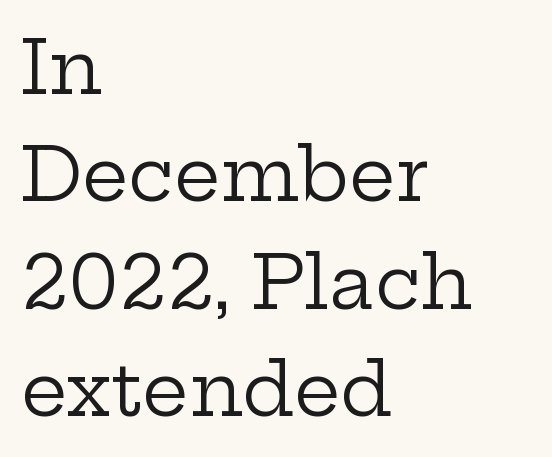
{"serif": "yes", "italic": "no", "bold": "no", "weight": "regular", "width": "wide", "stroke_contrast": "low", "x_height": "medium", "monospaced": "no", "underline": "no", "align": "left", "line_spacing": "normal", "line_spacing_ratio": 1.47, "letter_spacing": "normal", "letter_spacing_em": 0.0, "glyph_px": 73}
